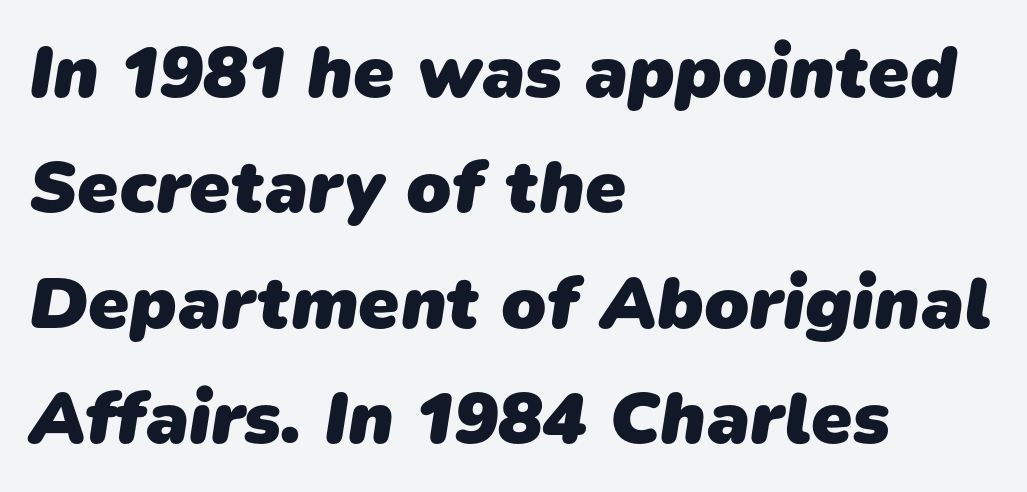
{"serif": "no", "bold": "yes", "weight": "heavy", "width": "normal", "stroke_contrast": "low", "x_height": "medium", "monospaced": "no", "underline": "no", "align": "left", "line_spacing": "normal", "line_spacing_ratio": 1.56, "letter_spacing": "normal", "letter_spacing_em": 0.0, "glyph_px": 74}
